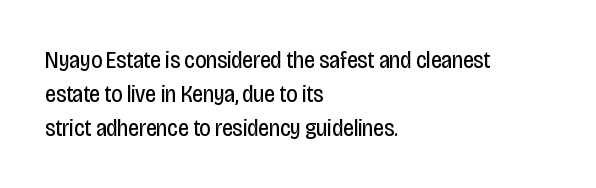
Q: Is the text bold? A: No.
Q: Is the text italic (slanted)? A: No, it is upright.
Q: Is the text underlined? A: No.
Q: How is the paragraph aligned? A: Left-aligned.
Q: Is the spacing between letters normal or unusually wide? A: Normal.
Q: Is the spacing between lines tight, normal or loose? A: Normal.
